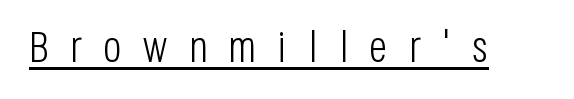
{"serif": "no", "italic": "no", "bold": "no", "weight": "light", "width": "condensed", "stroke_contrast": "low", "x_height": "large", "monospaced": "no", "underline": "yes", "letter_spacing": "wide", "letter_spacing_em": 0.48, "glyph_px": 44}
